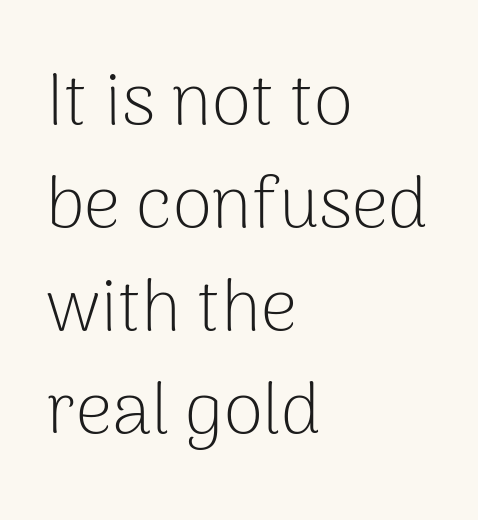
Q: Is the text bold? A: No.
Q: Is the text italic (slanted)? A: No, it is upright.
Q: Is the typeface a serif or a sans-serif typeface? A: Sans-serif.
Q: Is the text underlined? A: No.
Q: How is the paragraph aligned? A: Left-aligned.
Q: Is the spacing between letters normal or unusually wide? A: Normal.
Q: Is the spacing between lines tight, normal or loose? A: Normal.
Q: Width (condensed, normal, or wide)? A: Normal.
Q: Stroke contrast? A: Low.
Q: x-height? A: Medium.
Q: Monospaced? A: No.
